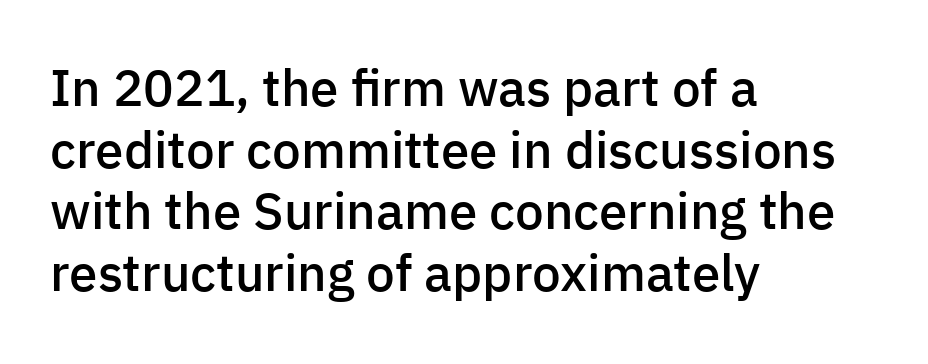
Every letter is mildly thick-stroked: semibold rather than bold. Beneath every word, the page is bare. Is the block centered? No — it sits flush against the left margin. Note the varied advance widths — an 'i' is clearly narrower than an 'm'. The font's upright variant was chosen for this text. A typesetter would label this face a sans.
